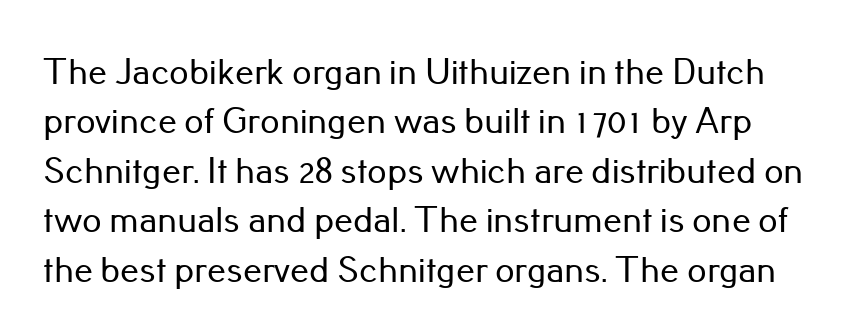
Is the letter spacing exaggerated? No — it looks like the ordinary default. Every character sits straight up, as roman type does. The type family on display is of the sans-serif kind. The rendering uses a moderate line-height, typical for paragraphs. Note the varied advance widths — an 'i' is clearly narrower than an 'm'. Rule under the text: the space is simply empty.
